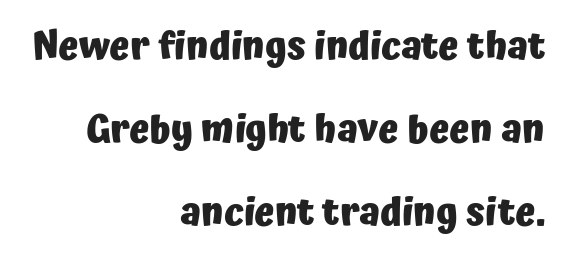
{"serif": "no", "italic": "no", "bold": "yes", "weight": "heavy", "width": "normal", "stroke_contrast": "low", "x_height": "medium", "monospaced": "no", "underline": "no", "align": "right", "line_spacing": "loose", "line_spacing_ratio": 2.18, "letter_spacing": "normal", "letter_spacing_em": 0.0, "glyph_px": 38}
